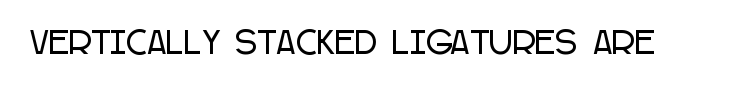
Q: Is the text italic (slanted)? A: No, it is upright.
Q: Is the typeface a serif or a sans-serif typeface? A: Sans-serif.
Q: Is the text underlined? A: No.
Q: Is the spacing between letters normal or unusually wide? A: Normal.
Q: Width (condensed, normal, or wide)? A: Condensed.
Q: Stroke contrast? A: Low.
Q: x-height? A: Large.
Q: Monospaced? A: No.
